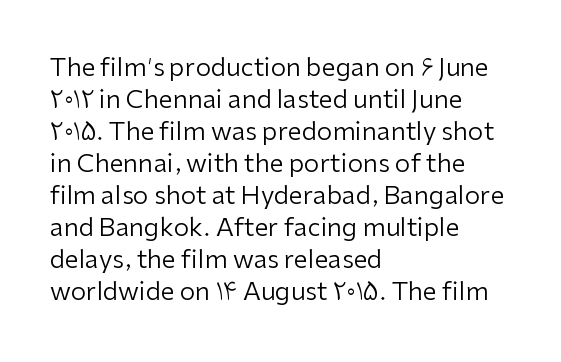
Glance below the letters and you will spot only blank space. The weight tops out at a normal text grade. Teacher's note: observe the even left margin — that is flush-left alignment. Interline gaps are of average width in this sample. In terms of posture, this sample is upright.
